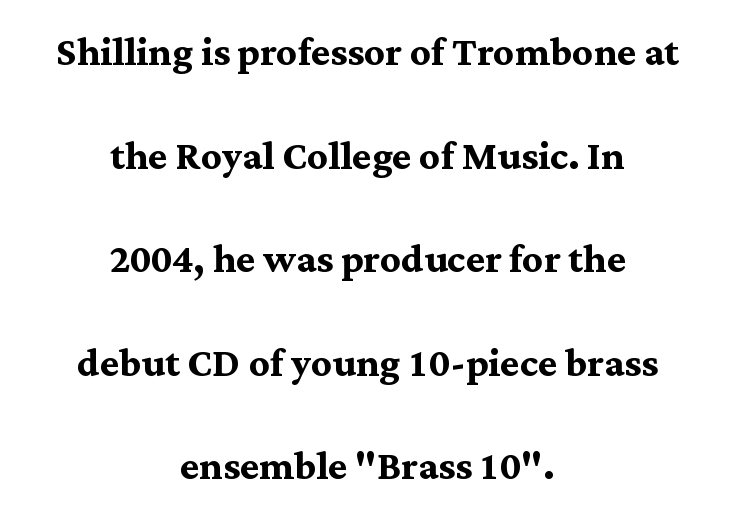
The strokes are fattened all the way to bold. Descenders hang freely into open space. The lettering stays uniformly vertical, giving the passage a roman look. Think of a printed novel: that variable character pitch is what you see here. Centered paragraph, ragged on both sides.
